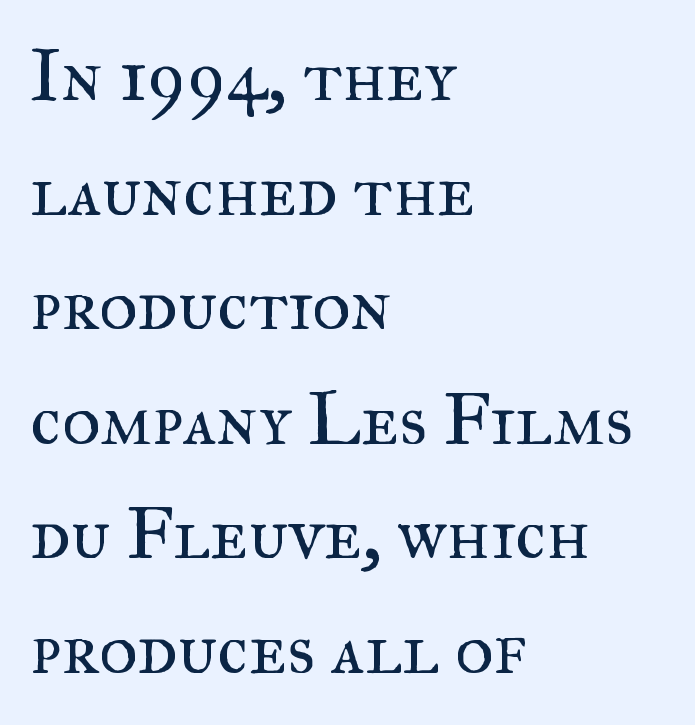
The image shows 73 px regular-weight serif type, upright; set left-aligned, normal line spacing (1.57x), normal letter spacing, not underlined; medium stroke contrast and a small x-height.
